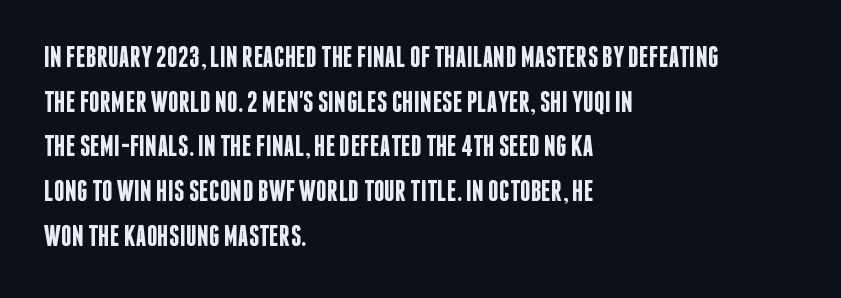
The image shows 30 px semibold, condensed sans-serif type, upright; set left-aligned, normal line spacing (1.49x), normal letter spacing, not underlined; low stroke contrast and a large x-height.
